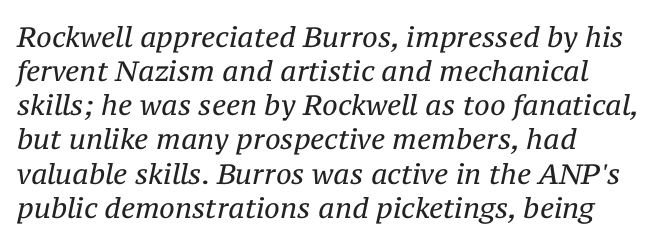
{"serif": "yes", "italic": "yes", "lean": "right", "slant_degrees": 12, "bold": "no", "weight": "regular", "width": "normal", "stroke_contrast": "medium", "x_height": "medium", "monospaced": "no", "underline": "no", "align": "left", "line_spacing_ratio": 1.22, "letter_spacing": "normal", "letter_spacing_em": 0.0, "glyph_px": 28}
